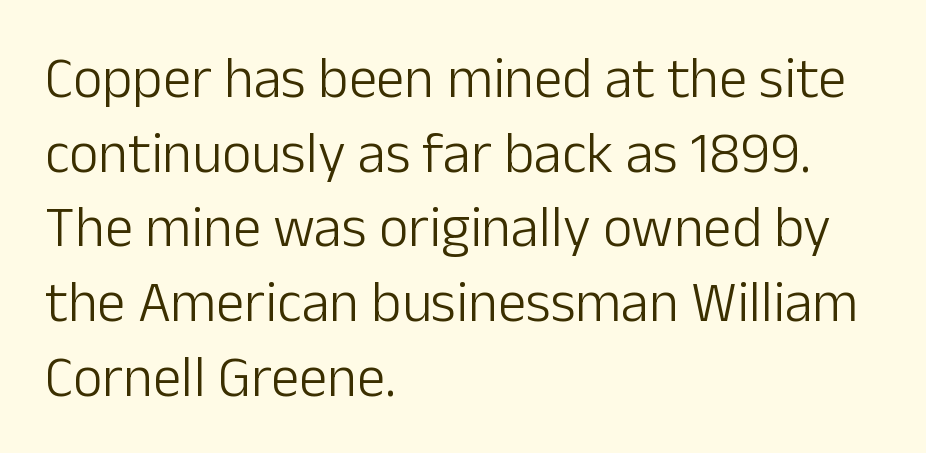
The image shows 57 px light sans-serif type, upright; set left-aligned, normal line spacing (1.31x), normal letter spacing, not underlined; low stroke contrast and a medium x-height.
